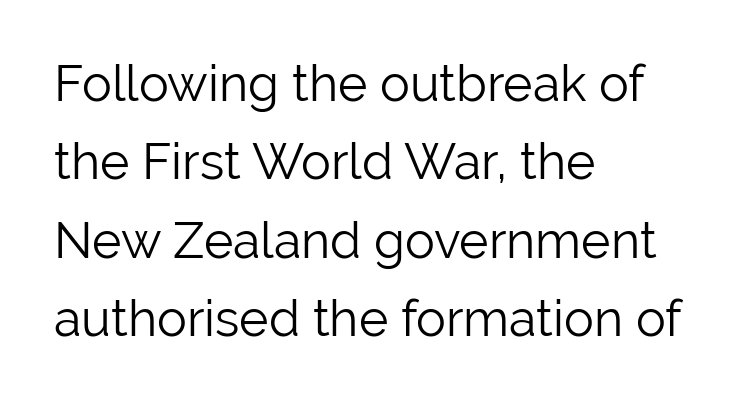
The image shows 50 px light sans-serif type, upright; set left-aligned, normal line spacing (1.57x), normal letter spacing, not underlined; low stroke contrast and a medium x-height.
